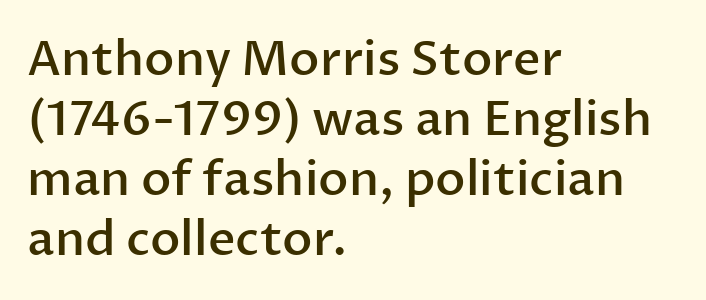
Q: Is the text bold? A: Semi-bold.
Q: Is the text italic (slanted)? A: No, it is upright.
Q: Is the typeface a serif or a sans-serif typeface? A: Sans-serif.
Q: Is the text underlined? A: No.
Q: How is the paragraph aligned? A: Left-aligned.
Q: Is the spacing between letters normal or unusually wide? A: Normal.
Q: Is the spacing between lines tight, normal or loose? A: Normal.
Q: Width (condensed, normal, or wide)? A: Normal.
Q: Stroke contrast? A: Low.
Q: x-height? A: Medium.
Q: Monospaced? A: No.
